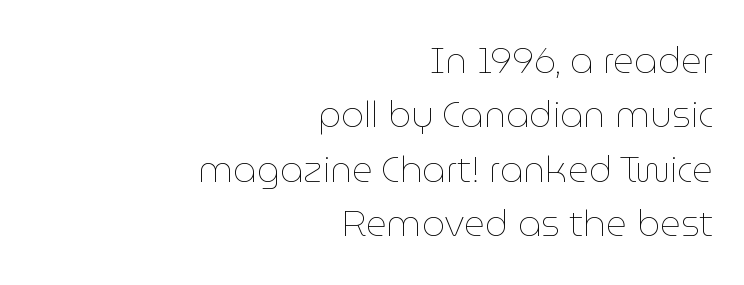
The image shows 36 px thin type, upright; set right-aligned, normal line spacing (1.51x), normal letter spacing, not underlined; low stroke contrast and a medium x-height.
